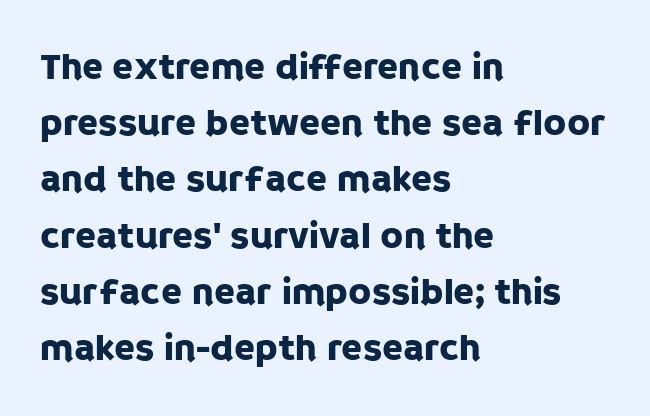
Decoration check: the copy has no underline. Each new line begins a customary step beneath the previous one. The typeface chosen for these lines omits serifs. Which margin do the lines hug? The left one — the right edge is uneven.
